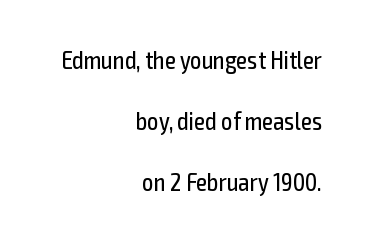
{"italic": "no", "bold": "no", "underline": "no", "align": "right", "line_spacing": "loose", "line_spacing_ratio": 2.45, "letter_spacing": "normal", "letter_spacing_em": 0.0, "glyph_px": 25}
